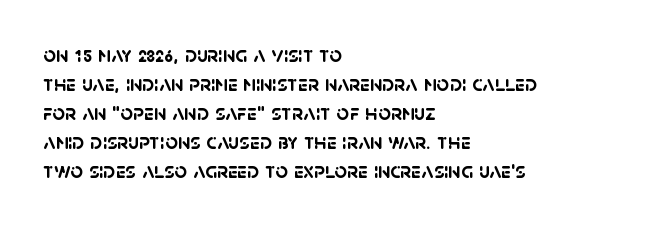
All the whitespace from short lines collects on the right. Honestly, the letter spacing is just normal — you wouldn't notice it. Strokes here are thick enough to call this a true bold. Evenly set lines give the paragraph a standard silhouette. The space beneath each line is pristine and unruled.
